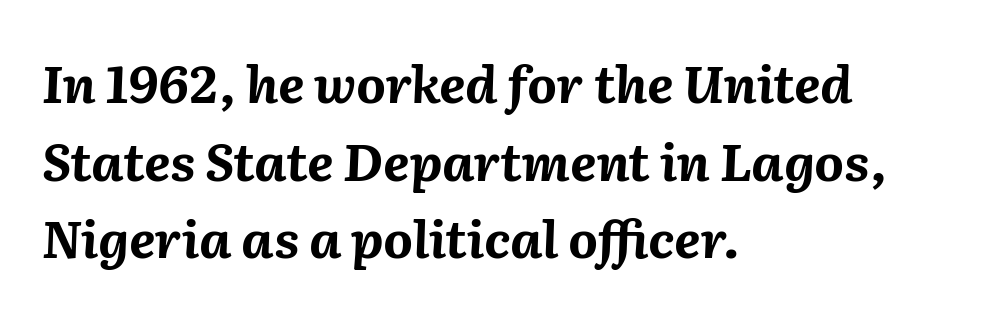
The image shows 51 px bold type, italic (leaning right); set left-aligned, normal line spacing (1.52x), normal letter spacing, not underlined; medium stroke contrast and a medium x-height.
